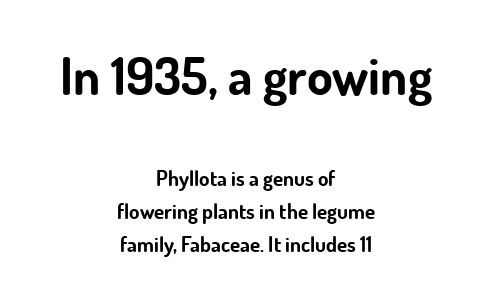
Rendered with straight, roman letterforms. The typesetting leans heavy: a genuine bold. The gaps between neighbouring characters are ordinary and unremarkable. Underline: absent.
